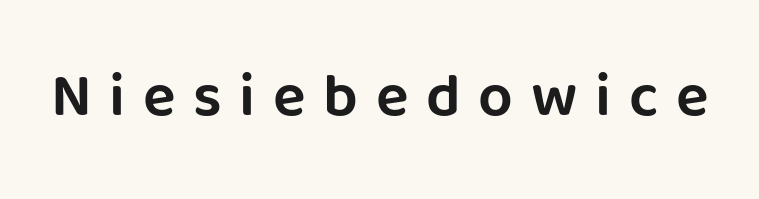
These lines are composed in type without serifs. These lines were composed using upright roman letters. Descenders are the only things crossing below the line. Here the glyphs are tracked loosely, breaking word shapes into spaced letters. Varying glyph widths throughout — classic text-font behaviour.
